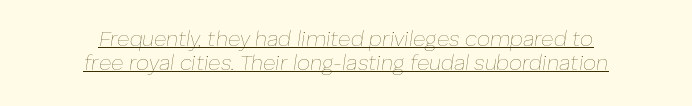
Q: Is the text bold? A: No.
Q: Is the text italic (slanted)? A: Yes, it leans right by about 8 degrees.
Q: Is the text underlined? A: Yes.
Q: How is the paragraph aligned? A: Centered.
Q: Is the spacing between letters normal or unusually wide? A: Normal.
Q: Is the spacing between lines tight, normal or loose? A: Tight.
